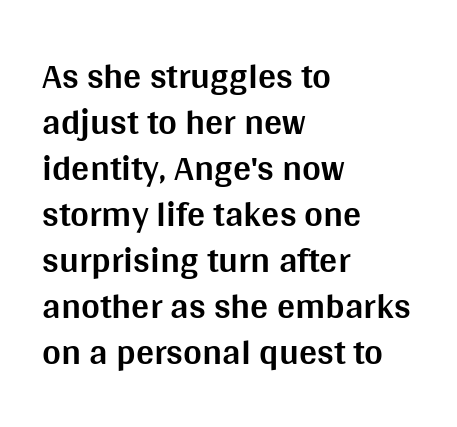
Q: Is the text bold? A: Yes.
Q: Is the text italic (slanted)? A: No, it is upright.
Q: Is the typeface a serif or a sans-serif typeface? A: Sans-serif.
Q: Is the text underlined? A: No.
Q: How is the paragraph aligned? A: Left-aligned.
Q: Is the spacing between letters normal or unusually wide? A: Normal.
Q: Is the spacing between lines tight, normal or loose? A: Normal.
Q: Width (condensed, normal, or wide)? A: Normal.
Q: Stroke contrast? A: Medium.
Q: x-height? A: Large.
Q: Monospaced? A: No.
